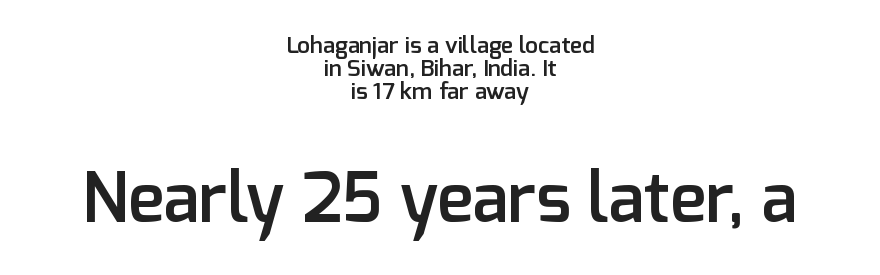
The image shows 68 px semibold sans-serif type, upright; set centered, tight line spacing (1.01x), normal letter spacing, not underlined; the second (bottom) block is 2.96x larger; low stroke contrast and a medium x-height.
